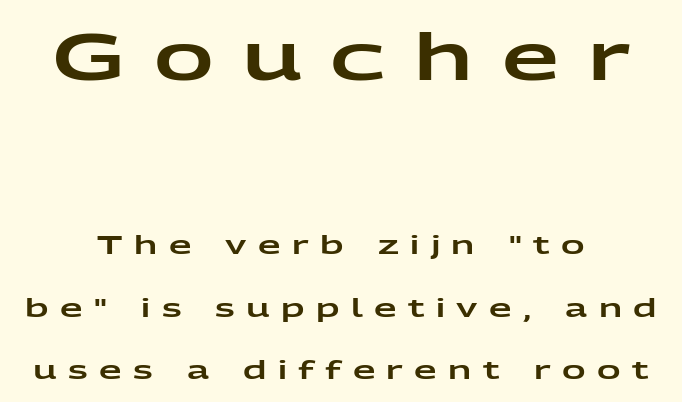
Both edges are ragged and mirror each other, which tells us the setting is centered. Descenders are the only things crossing below the line. The specimen reads as upright at a glance. Note: no serifs on the glyphs.
